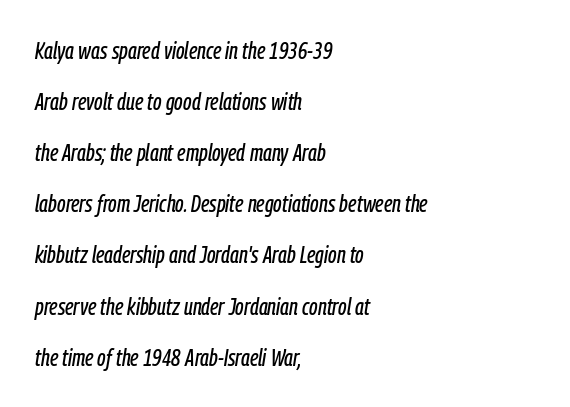
Q: Is the text italic (slanted)? A: Yes, it leans right by about 9 degrees.
Q: Is the text underlined? A: No.
Q: How is the paragraph aligned? A: Left-aligned.
Q: Is the spacing between letters normal or unusually wide? A: Normal.
Q: Is the spacing between lines tight, normal or loose? A: Loose.
